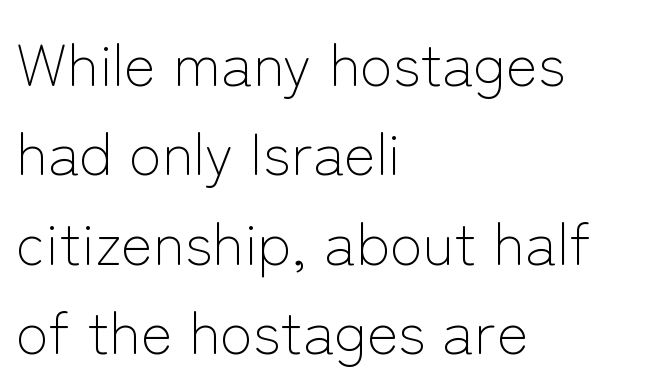
The image shows 60 px light sans-serif type, upright; set left-aligned, normal line spacing (1.49x), normal letter spacing, not underlined; low stroke contrast and a medium x-height.
